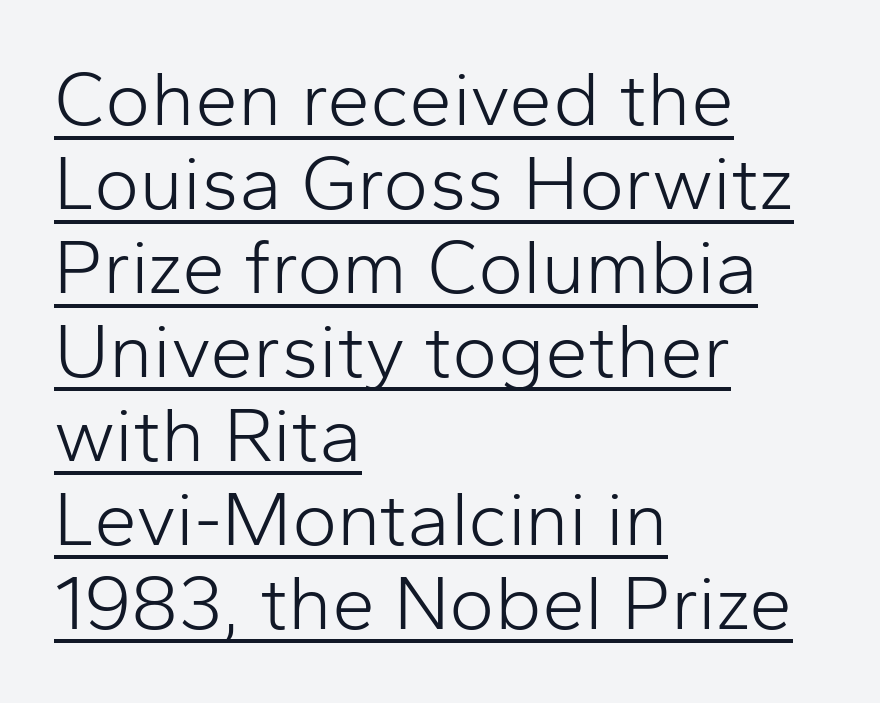
The image shows 77 px light sans-serif type, upright; set left-aligned, tight line spacing (1.09x), normal letter spacing, underlined; low stroke contrast and a medium x-height.
